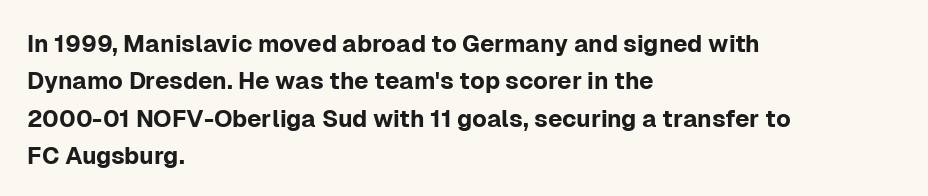
{"italic": "no", "underline": "no", "align": "left", "line_spacing": "normal", "line_spacing_ratio": 1.56, "letter_spacing": "normal", "letter_spacing_em": 0.0, "glyph_px": 24}
